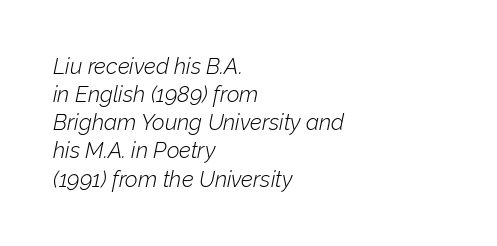
{"italic": "yes", "lean": "right", "slant_degrees": 12, "bold": "no", "underline": "no", "align": "left", "line_spacing": "normal", "line_spacing_ratio": 1.28, "letter_spacing": "normal", "letter_spacing_em": 0.0, "glyph_px": 22}
